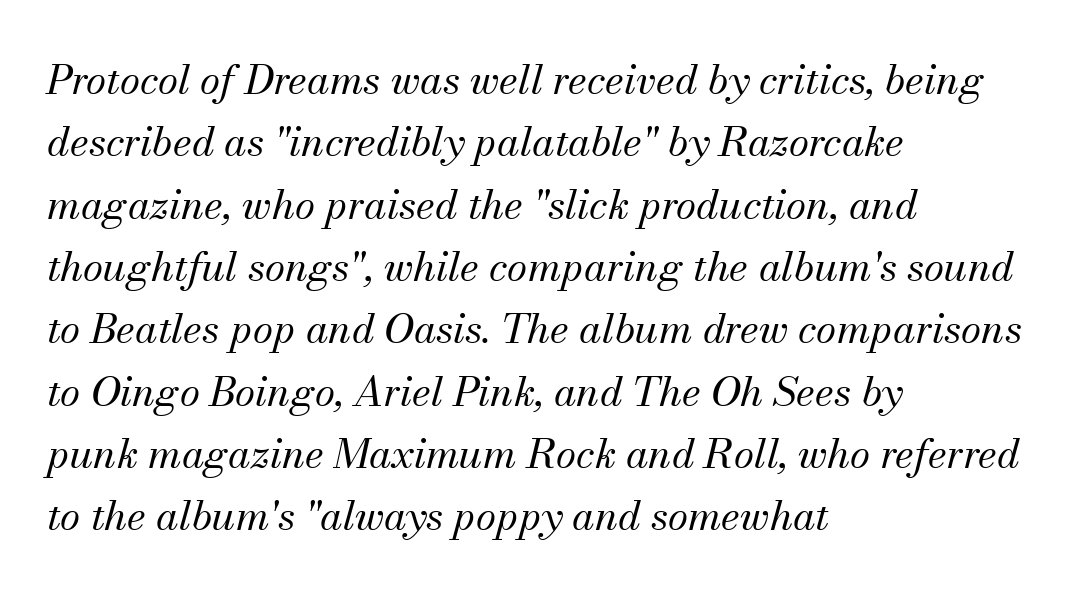
There's an unmistakable incline to the writing here. Letters have the restrained weight of plain body copy at most. There is no visible air inserted between adjacent glyphs. The compositor pushed each line to the left boundary. The typeface chosen for these lines features serifs. Lines of text with bare space underneath.
